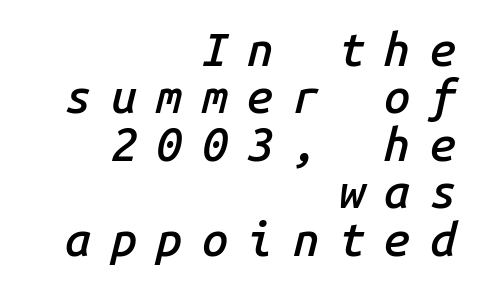
The image shows 47 px semibold type, italic (leaning right), monospaced; set right-aligned, tight line spacing (1.01x), unusually wide letter spacing (+0.41 em), not underlined; low stroke contrast and a medium x-height.
